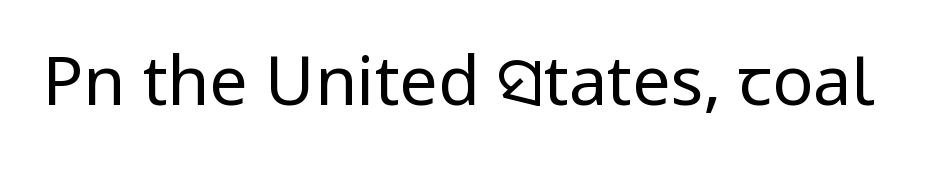
The image shows 68 px regular-weight, condensed sans-serif type, upright; set normal letter spacing, not underlined; low stroke contrast and a large x-height.
